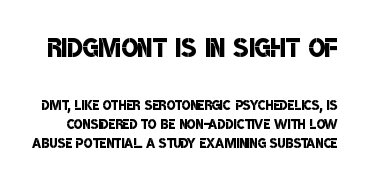
Q: Is the text bold? A: Semi-bold.
Q: Is the typeface a serif or a sans-serif typeface? A: Sans-serif.
Q: Is the text underlined? A: No.
Q: Is the spacing between letters normal or unusually wide? A: Normal.
Q: Is the spacing between lines tight, normal or loose? A: Tight.
Q: Which block of text is set in a larger size, the first (top) or the second (bottom)? A: The first (top) one.
Q: Width (condensed, normal, or wide)? A: Condensed.
Q: Stroke contrast? A: Low.
Q: x-height? A: Large.
Q: Monospaced? A: No.
